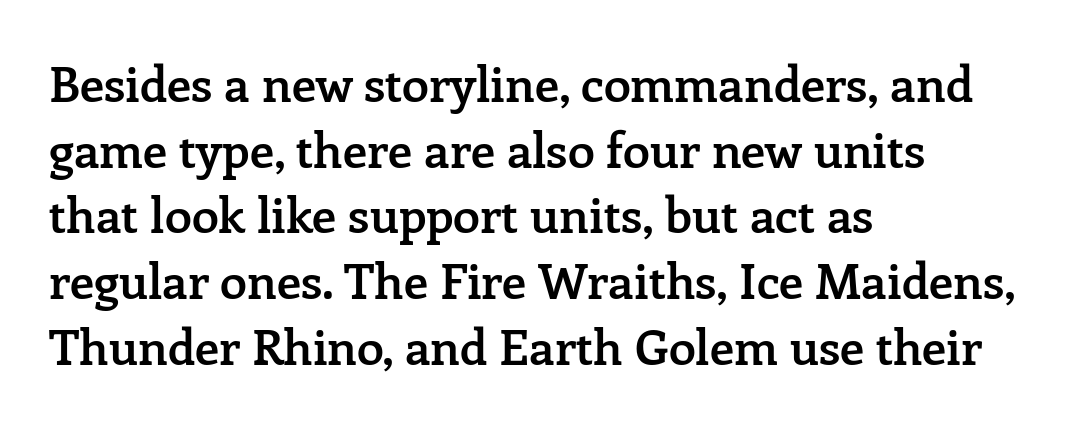
The image shows 49 px semibold serif type, upright; set left-aligned, normal line spacing (1.34x), normal letter spacing, not underlined; low stroke contrast and a medium x-height.
